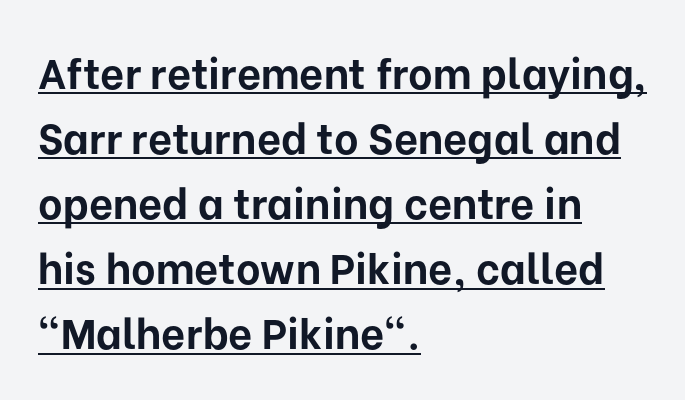
The designer went with a sans here, leaving each stem footless. Does the lettering tilt? It doesn't — this is upright. Horizontal alignment here is leftward, the default for most running prose. Notice how thick the strokes are: this is what a full bold looks like. Varying glyph widths throughout — classic text-font behaviour.
